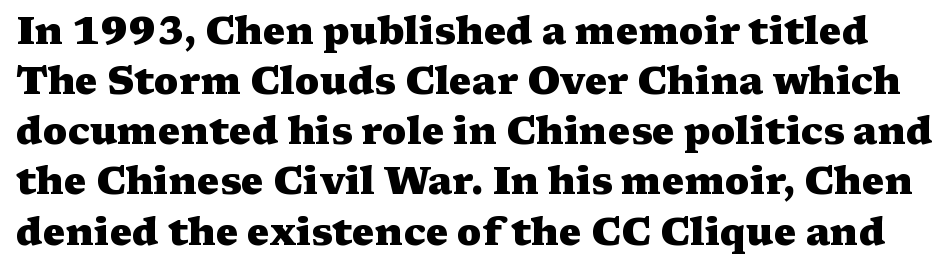
Looks like regular typesetting: each glyph gets only the width it needs. The letters stand straight up with perfectly vertical stems. No extra tracking has been applied to these lines. If you measured baseline to baseline, you'd find a middling distance. Stroke thickness is high; the sample reads as a true bold.
